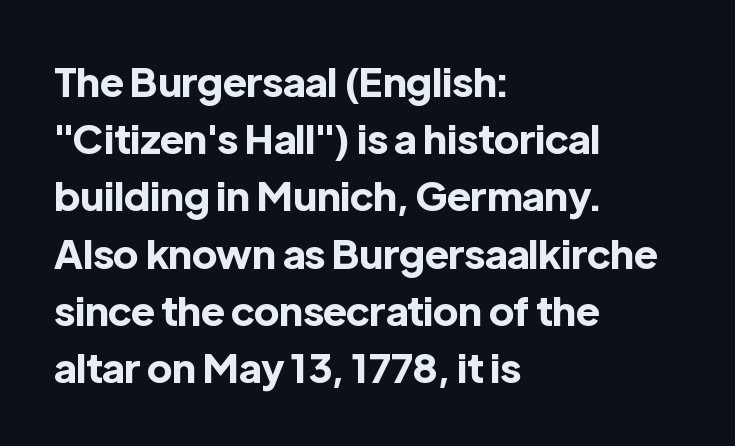
The image shows 40 px bold sans-serif type, upright; set left-aligned, normal line spacing (1.43x), normal letter spacing, not underlined; a medium x-height.
